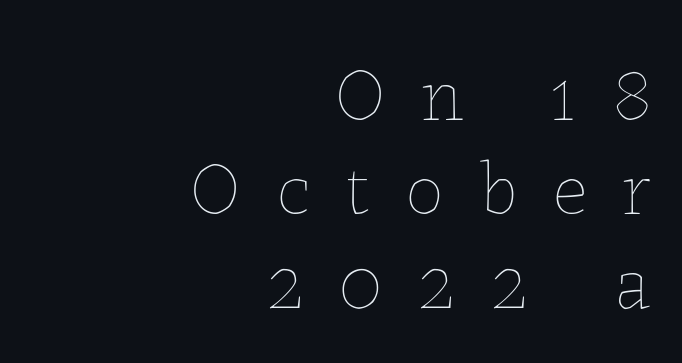
One-word summary of the alignment: right. The characters are drawn with everyday or finer stroke widths. Substantial extra tracking has been applied to these lines. Tall strokes in this sample are plumb rather than angled. Each letter keeps its own natural width here, so spacing adapts to shape.
